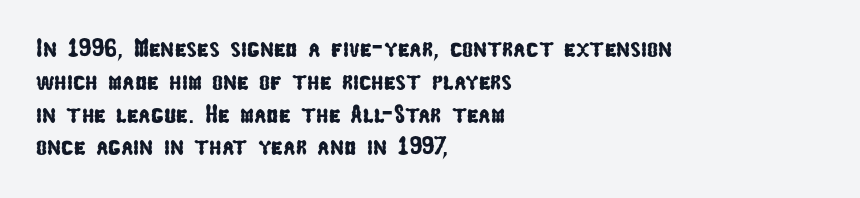
Q: Is the text underlined? A: No.
Q: How is the paragraph aligned? A: Left-aligned.
Q: Is the spacing between letters normal or unusually wide? A: Normal.
Q: Is the spacing between lines tight, normal or loose? A: Normal.
